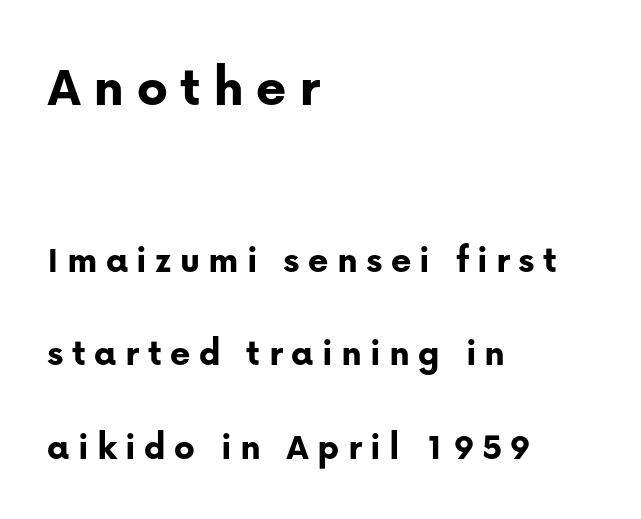
Q: Is the text bold? A: Yes.
Q: Is the text italic (slanted)? A: No, it is upright.
Q: Is the typeface a serif or a sans-serif typeface? A: Sans-serif.
Q: Is the text underlined? A: No.
Q: How is the paragraph aligned? A: Left-aligned.
Q: Is the spacing between letters normal or unusually wide? A: Unusually wide.
Q: Is the spacing between lines tight, normal or loose? A: Loose.
Q: Which block of text is set in a larger size, the first (top) or the second (bottom)? A: The first (top) one.
Q: Width (condensed, normal, or wide)? A: Normal.
Q: Stroke contrast? A: Low.
Q: x-height? A: Medium.
Q: Monospaced? A: No.
